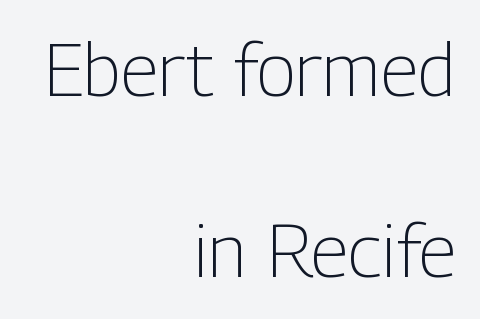
The image shows 74 px light, condensed sans-serif type, upright; set right-aligned, loose line spacing (2.45x), normal letter spacing, not underlined; low stroke contrast and a medium x-height.
